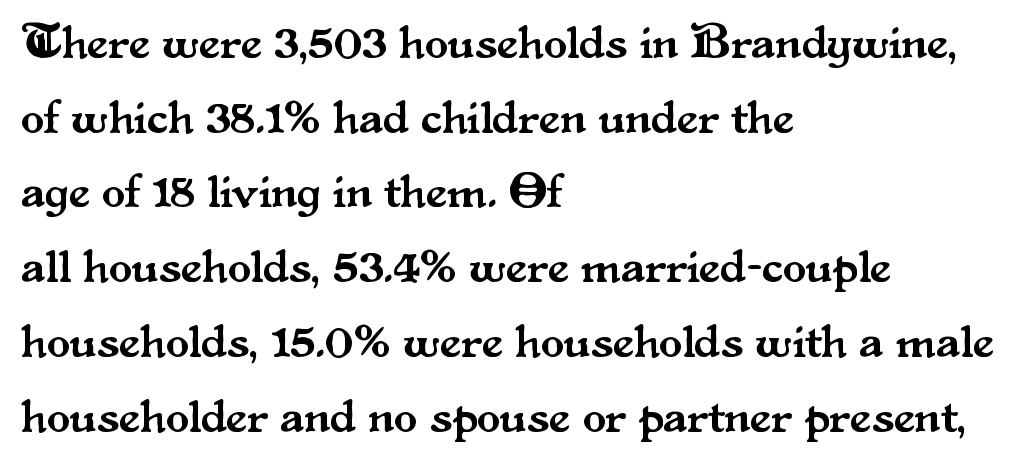
The image shows 47 px serif type, upright; set left-aligned, normal line spacing (1.59x), normal letter spacing, not underlined; medium stroke contrast and a small x-height.
